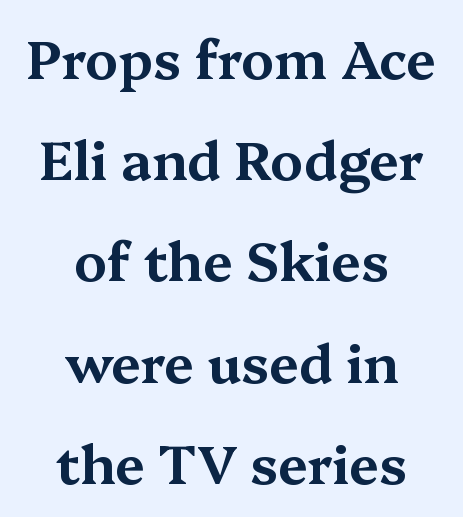
Q: Is the text italic (slanted)? A: No, it is upright.
Q: Is the typeface a serif or a sans-serif typeface? A: Serif.
Q: Is the text underlined? A: No.
Q: How is the paragraph aligned? A: Centered.
Q: Is the spacing between letters normal or unusually wide? A: Normal.
Q: Is the spacing between lines tight, normal or loose? A: Loose.
Q: Width (condensed, normal, or wide)? A: Wide.
Q: Stroke contrast? A: Medium.
Q: x-height? A: Medium.
Q: Monospaced? A: No.
